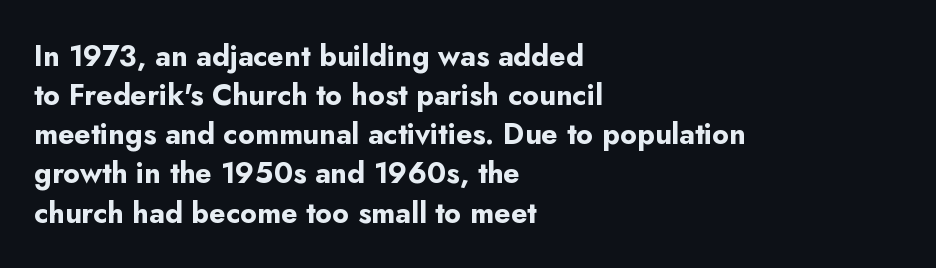
Normally led — the rows are evenly, conventionally spaced. A typesetter would call this zero additional tracking. Spacing verdict: proportional, widths tailored to each character. Visually the block forms a straight wall on the left and a jagged coastline on the right.
